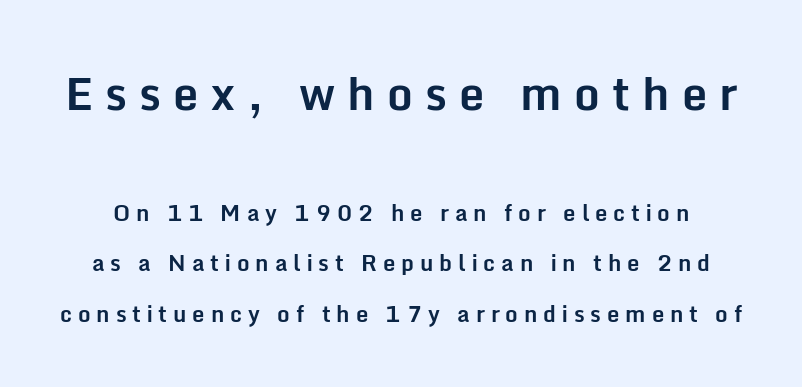
The image shows 45 px bold sans-serif type, upright; set loose line spacing (2.29x), unusually wide letter spacing (+0.27 em), not underlined; the first (top) block is 2.05x larger; low stroke contrast and a medium x-height.
